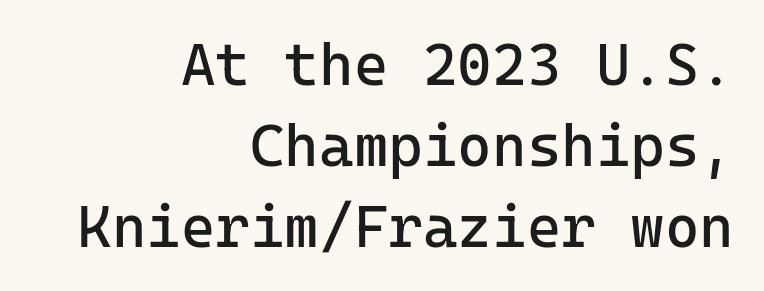
The characters display no serif detailing; their extremities are plain. Check the space under the baseline: it is left empty. The designer left line spacing at the default. Designer's note — italics off, roman on. This rendering leaves character spacing at its baseline value.
